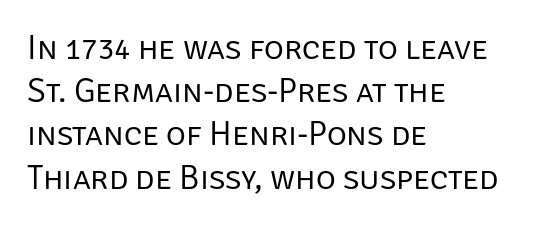
The image shows 34 px regular-weight sans-serif type, upright; set left-aligned, normal line spacing (1.27x), normal letter spacing, not underlined; low stroke contrast and a large x-height.
